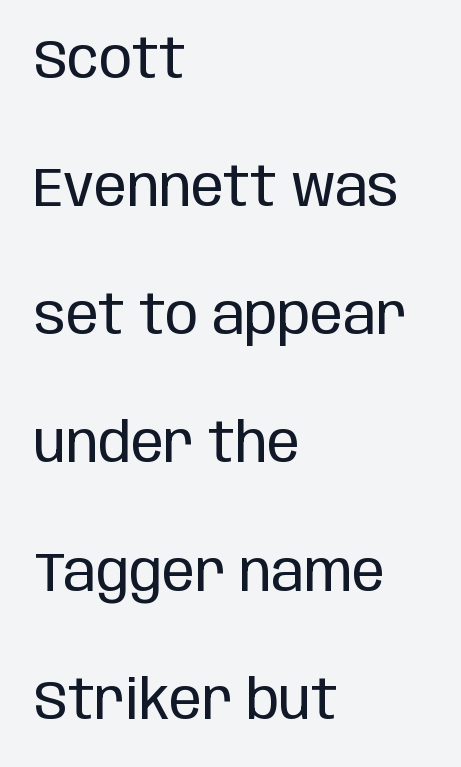
{"serif": "no", "italic": "no", "bold": "no", "weight": "regular", "width": "condensed", "stroke_contrast": "low", "x_height": "large", "monospaced": "no", "underline": "no", "align": "left", "line_spacing": "loose", "line_spacing_ratio": 2.33, "letter_spacing": "normal", "letter_spacing_em": 0.0, "glyph_px": 55}
